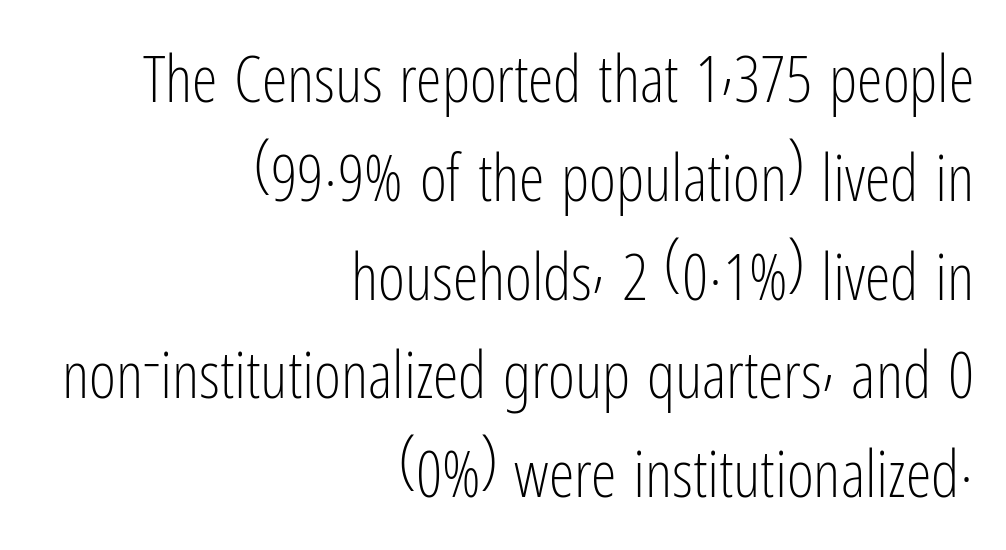
The image shows 65 px light, condensed sans-serif type, upright; set right-aligned, normal line spacing (1.52x), normal letter spacing, not underlined; low stroke contrast and a medium x-height.
